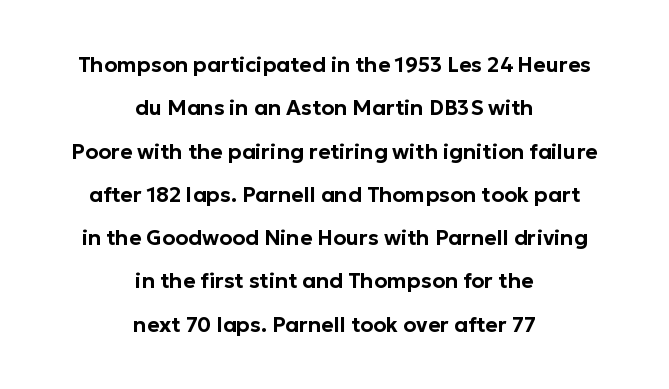
{"italic": "no", "underline": "no", "align": "center", "line_spacing": "loose", "line_spacing_ratio": 2.06, "letter_spacing": "normal", "letter_spacing_em": 0.0, "glyph_px": 21}
